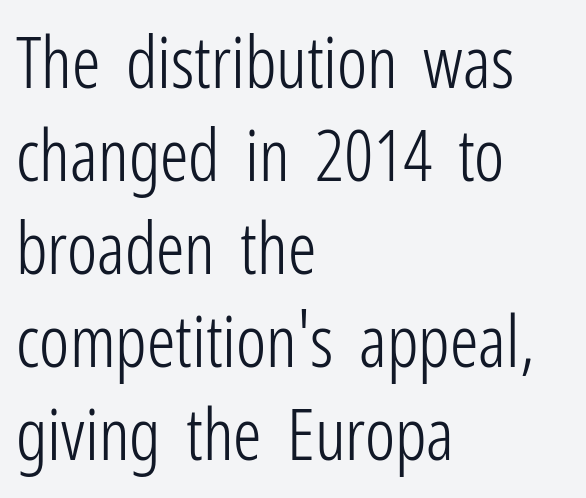
{"serif": "no", "italic": "no", "bold": "no", "weight": "light", "width": "condensed", "stroke_contrast": "low", "x_height": "medium", "monospaced": "no", "underline": "no", "align": "left", "line_spacing": "normal", "line_spacing_ratio": 1.31, "letter_spacing": "normal", "letter_spacing_em": 0.0, "glyph_px": 71}
